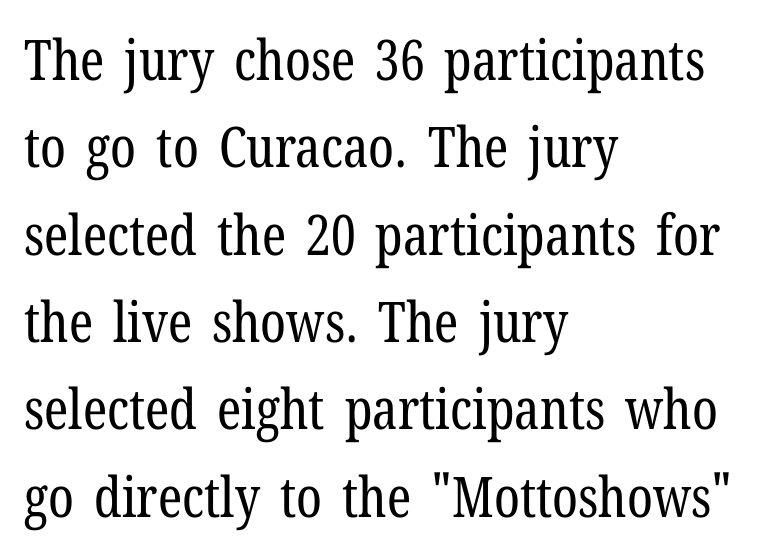
The image shows 56 px regular-weight, condensed serif type, upright; set left-aligned, normal line spacing (1.56x), normal letter spacing, not underlined; low stroke contrast and a medium x-height.
